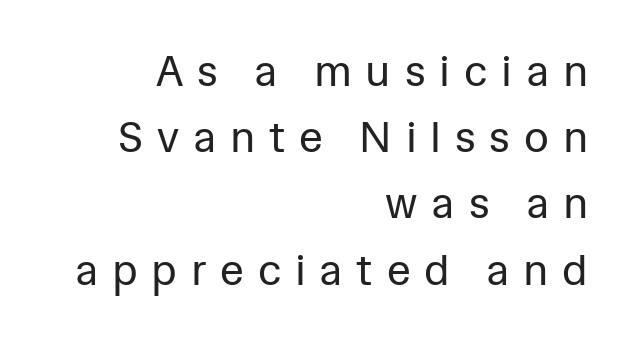
The image shows 43 px regular-weight sans-serif type, upright; set right-aligned, normal line spacing (1.54x), unusually wide letter spacing (+0.32 em), not underlined; low stroke contrast and a medium x-height.
